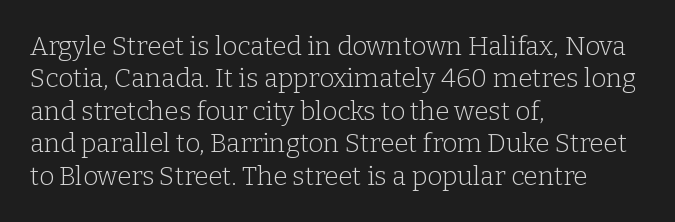
{"italic": "no", "bold": "no", "underline": "no", "align": "left", "line_spacing": "normal", "line_spacing_ratio": 1.25, "letter_spacing": "normal", "letter_spacing_em": 0.0, "glyph_px": 26}
